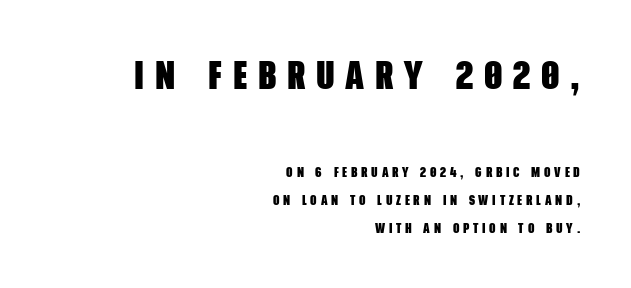
Q: Is the text bold? A: Yes.
Q: Is the typeface a serif or a sans-serif typeface? A: Sans-serif.
Q: Is the text underlined? A: No.
Q: How is the paragraph aligned? A: Right-aligned.
Q: Is the spacing between letters normal or unusually wide? A: Unusually wide.
Q: Is the spacing between lines tight, normal or loose? A: Loose.
Q: Which block of text is set in a larger size, the first (top) or the second (bottom)? A: The first (top) one.
Q: Width (condensed, normal, or wide)? A: Condensed.
Q: Stroke contrast? A: Low.
Q: x-height? A: Large.
Q: Monospaced? A: No.
